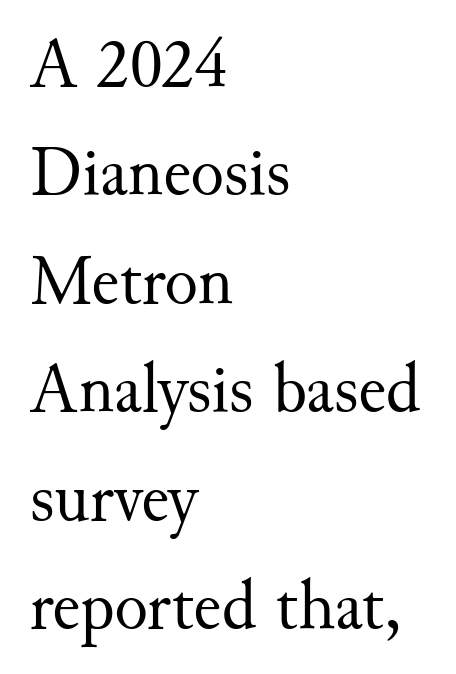
{"serif": "yes", "italic": "no", "bold": "no", "weight": "regular", "width": "normal", "stroke_contrast": "medium", "x_height": "small", "monospaced": "no", "underline": "no", "align": "left", "line_spacing": "normal", "line_spacing_ratio": 1.55, "letter_spacing": "normal", "letter_spacing_em": 0.0, "glyph_px": 70}
